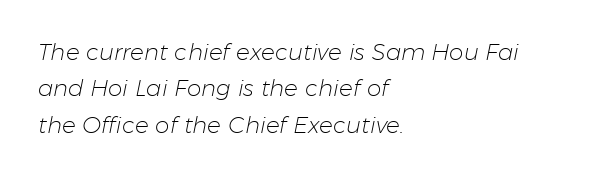
{"italic": "yes", "lean": "right", "slant_degrees": 11, "bold": "no", "underline": "no", "align": "left", "line_spacing": "normal", "line_spacing_ratio": 1.58, "letter_spacing": "normal", "letter_spacing_em": 0.0, "glyph_px": 23}
